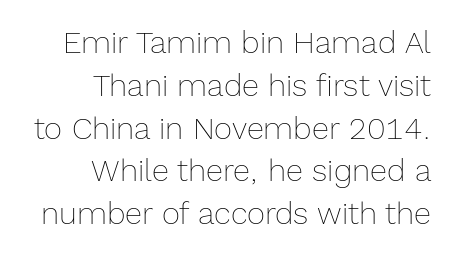
There is no visible air inserted between adjacent glyphs. Each row of text sits above clean, open space. Summary of vertical rhythm: regular, with standard interline spacing. The font's upright variant was chosen for this text. Looks like regular typesetting: each glyph gets only the width it needs.
